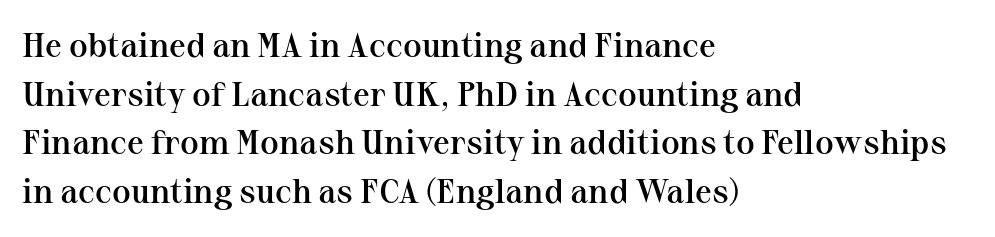
Q: Is the text bold? A: Semi-bold.
Q: Is the text italic (slanted)? A: No, it is upright.
Q: Is the typeface a serif or a sans-serif typeface? A: Serif.
Q: Is the text underlined? A: No.
Q: How is the paragraph aligned? A: Left-aligned.
Q: Is the spacing between letters normal or unusually wide? A: Normal.
Q: Is the spacing between lines tight, normal or loose? A: Normal.
Q: Width (condensed, normal, or wide)? A: Normal.
Q: Stroke contrast? A: Medium.
Q: x-height? A: Medium.
Q: Monospaced? A: No.
